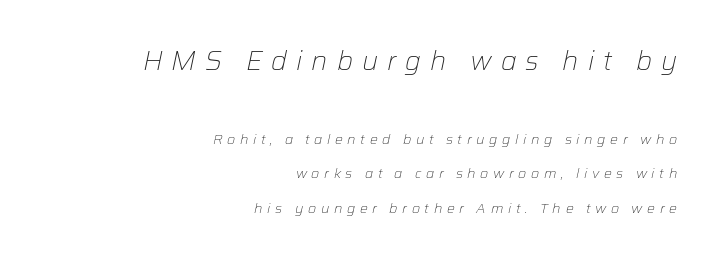
{"italic": "yes", "lean": "right", "slant_degrees": 12, "bold": "no", "underline": "no", "align": "right", "line_spacing": "loose", "line_spacing_ratio": 2.48, "letter_spacing": "wide", "letter_spacing_em": 0.33, "larger_block": "first", "size_ratio": 1.93, "glyph_px": 27}
